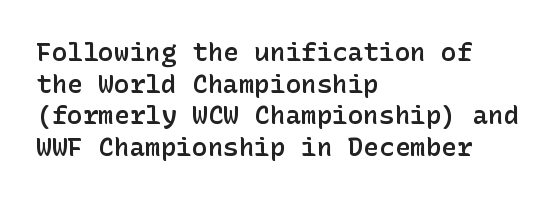
The image shows 26 px text type, upright; set left-aligned, line spacing 1.22x, normal letter spacing, not underlined.
